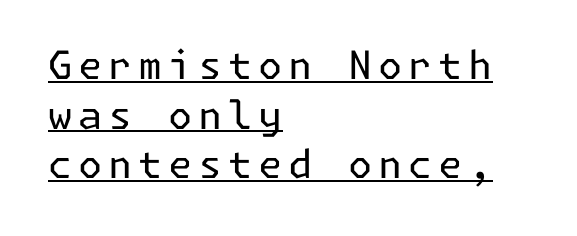
Q: Is the text bold? A: No.
Q: Is the text italic (slanted)? A: No, it is upright.
Q: Is the typeface a serif or a sans-serif typeface? A: Sans-serif.
Q: Is the text underlined? A: Yes.
Q: How is the paragraph aligned? A: Left-aligned.
Q: Is the spacing between lines tight, normal or loose? A: Normal.
Q: Width (condensed, normal, or wide)? A: Normal.
Q: Stroke contrast? A: Low.
Q: x-height? A: Medium.
